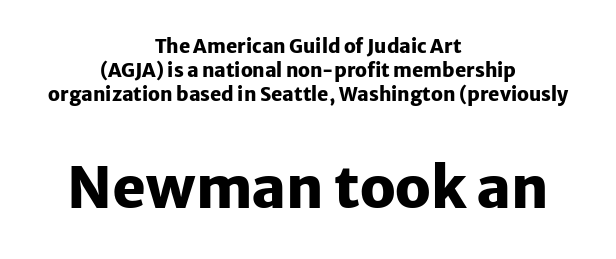
Q: Is the text bold? A: Yes.
Q: Is the text italic (slanted)? A: No, it is upright.
Q: Is the typeface a serif or a sans-serif typeface? A: Sans-serif.
Q: Is the text underlined? A: No.
Q: How is the paragraph aligned? A: Centered.
Q: Is the spacing between letters normal or unusually wide? A: Normal.
Q: Is the spacing between lines tight, normal or loose? A: Normal.
Q: Which block of text is set in a larger size, the first (top) or the second (bottom)? A: The second (bottom) one.
Q: Width (condensed, normal, or wide)? A: Normal.
Q: Stroke contrast? A: Low.
Q: x-height? A: Medium.
Q: Monospaced? A: No.
